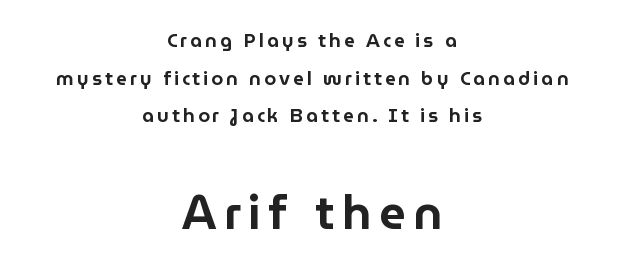
Q: Is the text italic (slanted)? A: No, it is upright.
Q: Is the typeface a serif or a sans-serif typeface? A: Sans-serif.
Q: Is the text underlined? A: No.
Q: How is the paragraph aligned? A: Centered.
Q: Is the spacing between lines tight, normal or loose? A: Loose.
Q: Which block of text is set in a larger size, the first (top) or the second (bottom)? A: The second (bottom) one.
Q: Width (condensed, normal, or wide)? A: Normal.
Q: Stroke contrast? A: Low.
Q: x-height? A: Medium.
Q: Monospaced? A: No.
